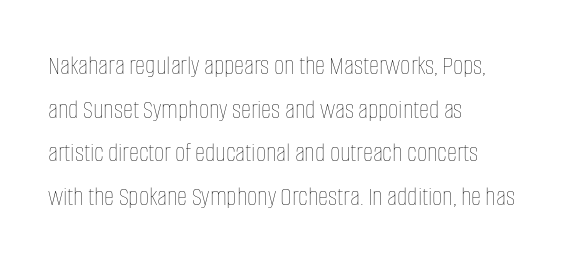
{"italic": "no", "bold": "no", "weight": "thin", "width": "condensed", "stroke_contrast": "low", "x_height": "large", "monospaced": "no", "underline": "no", "align": "left", "line_spacing": "normal", "line_spacing_ratio": 1.56, "letter_spacing": "normal", "letter_spacing_em": 0.0, "glyph_px": 28}
